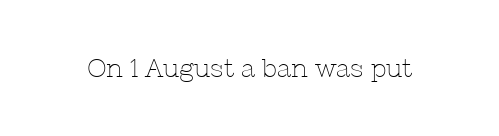
The rendering keeps characters at their native spacing. The font sits on the lighter half of the weight spectrum, regular included. Quick note: underline off. Is there any slant? The stems are plumb.
